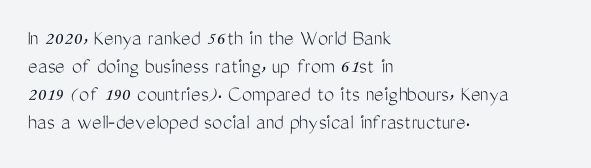
Q: Is the text bold? A: No.
Q: Is the text italic (slanted)? A: No, it is upright.
Q: Is the text underlined? A: No.
Q: How is the paragraph aligned? A: Left-aligned.
Q: Is the spacing between letters normal or unusually wide? A: Normal.
